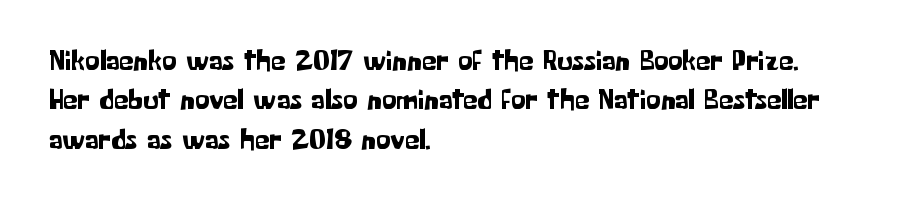
The image shows 29 px sans-serif type, upright; set left-aligned, normal line spacing (1.36x), normal letter spacing, not underlined; low stroke contrast and a medium x-height.
